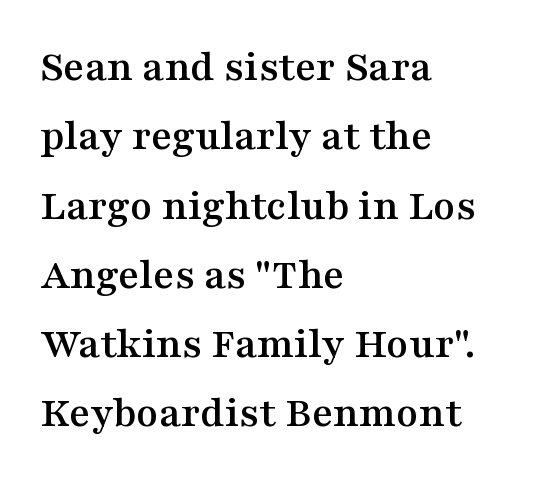
{"serif": "yes", "italic": "no", "width": "wide", "stroke_contrast": "medium", "x_height": "medium", "monospaced": "no", "underline": "no", "align": "left", "line_spacing": "normal", "line_spacing_ratio": 1.54, "letter_spacing": "normal", "letter_spacing_em": 0.0, "glyph_px": 45}
